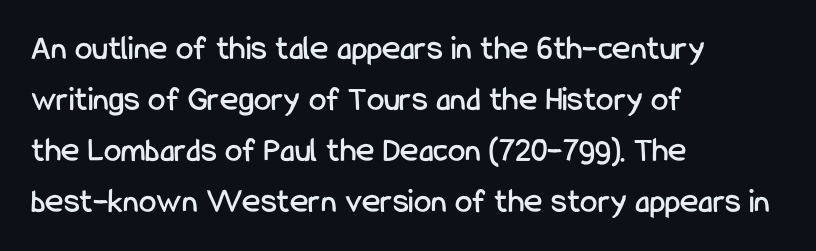
{"serif": "no", "italic": "no", "width": "condensed", "stroke_contrast": "low", "x_height": "medium", "monospaced": "no", "underline": "no", "align": "left", "line_spacing": "normal", "line_spacing_ratio": 1.46, "letter_spacing": "normal", "letter_spacing_em": 0.0, "glyph_px": 35}
